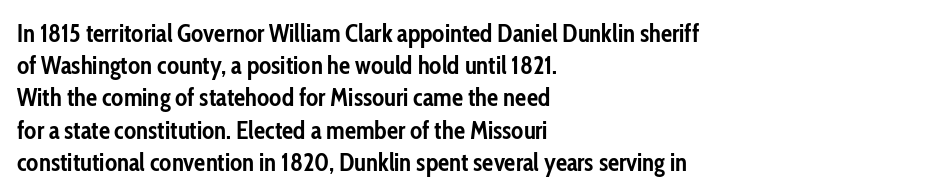
The lines sit at an ordinary, default distance from one another. Italic? Not at all — the glyphs are vertical. This rendering leaves character spacing at its baseline value. A student would call this left alignment; a typographer would say flush left, rag right.
